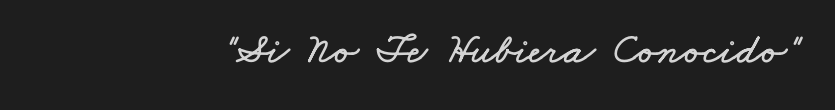
You could call the tracking neutral — neither tight nor loose. The baseline area is clear. The passage shown is typed in a proportional face where columns would drift.
